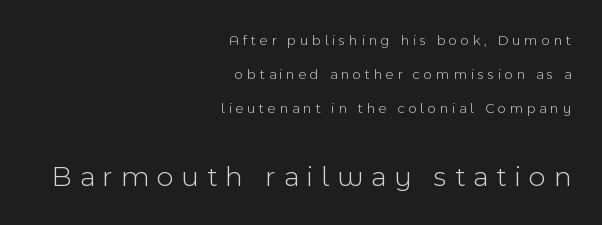
Q: Is the text bold? A: No.
Q: Is the text italic (slanted)? A: No, it is upright.
Q: Is the typeface a serif or a sans-serif typeface? A: Sans-serif.
Q: Is the text underlined? A: No.
Q: How is the paragraph aligned? A: Right-aligned.
Q: Is the spacing between letters normal or unusually wide? A: Unusually wide.
Q: Is the spacing between lines tight, normal or loose? A: Loose.
Q: Which block of text is set in a larger size, the first (top) or the second (bottom)? A: The second (bottom) one.
Q: Width (condensed, normal, or wide)? A: Normal.
Q: x-height? A: Medium.
Q: Monospaced? A: No.
